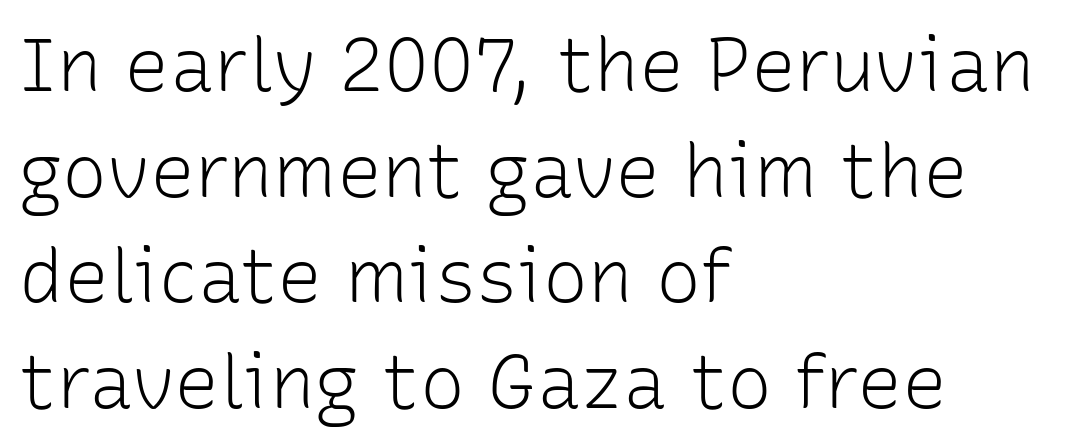
A student would call this left alignment; a typographer would say flush left, rag right. If you drew a line through each stem, it would be perfectly vertical. Rows of type keep a routine distance in the vertical direction. Caption: face not bold, strokes unweighted. The specimen omits any rule beneath the text block's lines. Here the designer chose a conventional face with non-uniform glyph widths.
